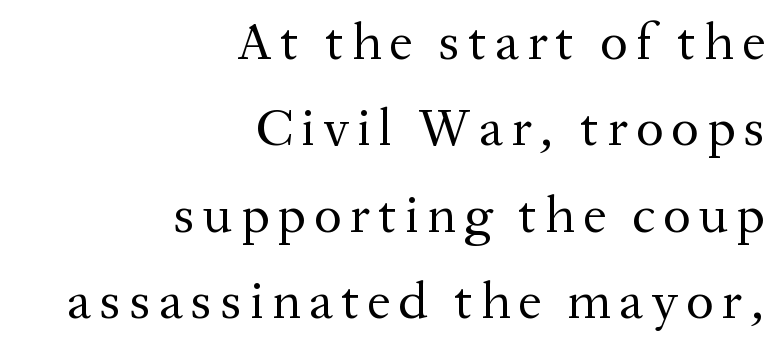
Q: Is the text bold? A: No.
Q: Is the text italic (slanted)? A: No, it is upright.
Q: Is the typeface a serif or a sans-serif typeface? A: Serif.
Q: Is the text underlined? A: No.
Q: How is the paragraph aligned? A: Right-aligned.
Q: Is the spacing between lines tight, normal or loose? A: Normal.
Q: Width (condensed, normal, or wide)? A: Normal.
Q: Stroke contrast? A: Medium.
Q: x-height? A: Medium.
Q: Monospaced? A: No.
